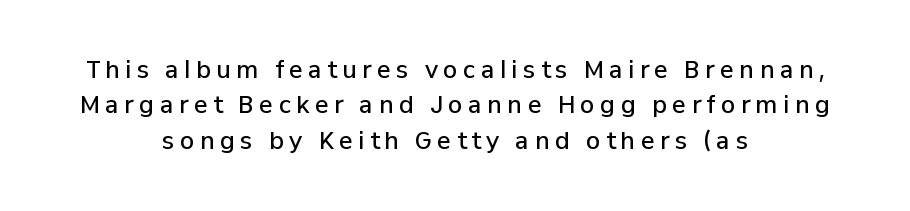
The gaps between neighbouring characters are conspicuously large. Check the space under the baseline: it is left empty. The paragraph shown floats in the horizontal middle. Italic? Not at all — the glyphs are vertical.
